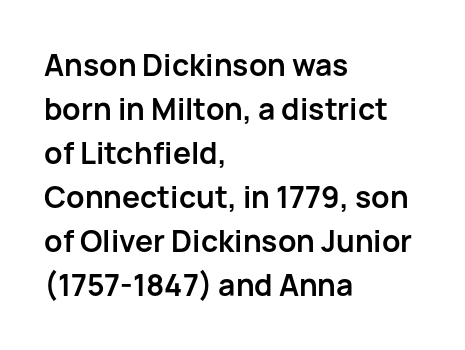
The line-height multiplier appears to be the usual default. No extra tracking has been applied to these lines. A roman cut, with each character standing at attention. Does the type have serifs? No, each stem ends abruptly. Anything drawn beneath the words? Only blank space.
